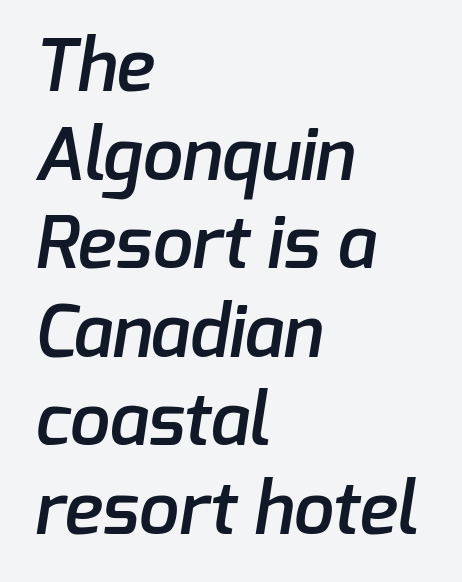
{"serif": "no", "bold": "semi", "weight": "semibold", "width": "normal", "stroke_contrast": "low", "x_height": "medium", "monospaced": "no", "underline": "no", "align": "left", "line_spacing_ratio": 1.23, "letter_spacing": "normal", "letter_spacing_em": 0.0, "glyph_px": 72}
